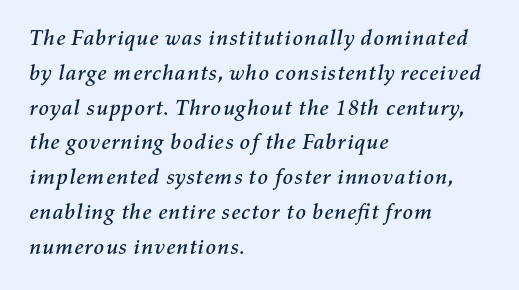
The image shows 22 px text type, italic (leaning right); set left-aligned, normal line spacing (1.58x), normal letter spacing, not underlined.
